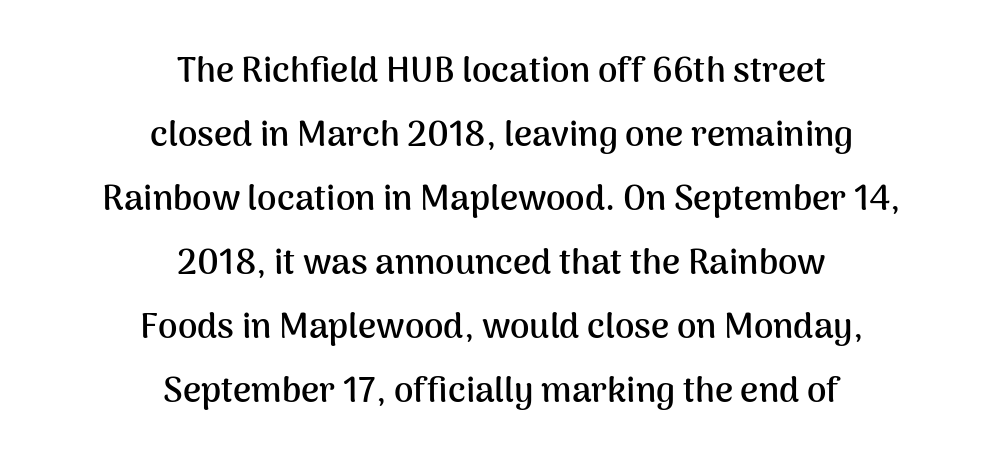
{"serif": "no", "italic": "no", "bold": "yes", "weight": "semibold", "width": "normal", "stroke_contrast": "medium", "x_height": "medium", "monospaced": "no", "underline": "no", "align": "center", "line_spacing_ratio": 1.83, "letter_spacing": "normal", "letter_spacing_em": 0.0, "glyph_px": 35}
